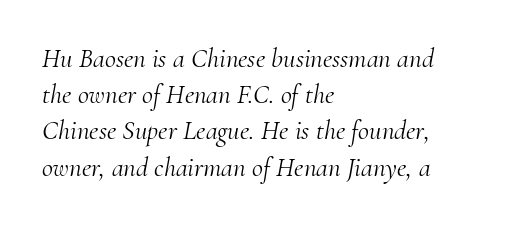
Regarding leading, the lines here are spaced in the standard way. Italic? Definitely — the glyphs are oblique. A classic flush-left, rag-right setting is used for this passage. Here the glyphs are tracked normally, forming tight word shapes. Weight: not bold — regular or lighter.
